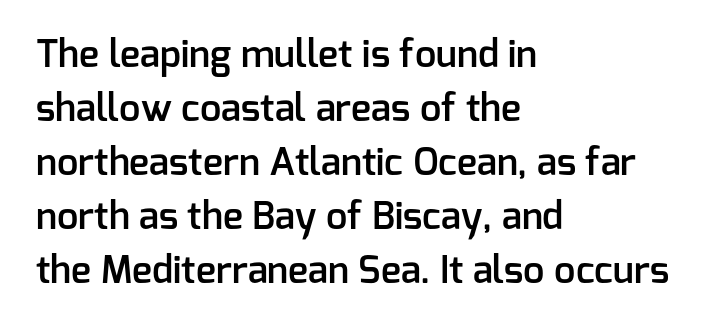
Q: Is the text bold? A: Semi-bold.
Q: Is the text italic (slanted)? A: No, it is upright.
Q: Is the typeface a serif or a sans-serif typeface? A: Sans-serif.
Q: Is the text underlined? A: No.
Q: How is the paragraph aligned? A: Left-aligned.
Q: Is the spacing between letters normal or unusually wide? A: Normal.
Q: Is the spacing between lines tight, normal or loose? A: Normal.
Q: Width (condensed, normal, or wide)? A: Normal.
Q: Stroke contrast? A: Low.
Q: x-height? A: Medium.
Q: Monospaced? A: No.
